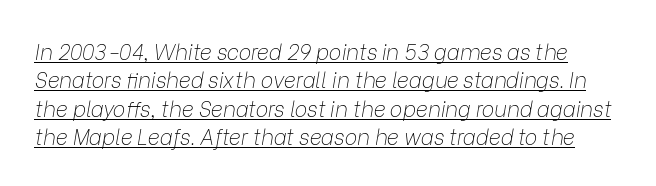
The rendering applies a slant to the glyphs. Is the stroke heavy? The answer is a plain regular-or-lighter. Spacing between characters is what you'd get straight out of the box. This is underlined copy, the kind a proofreader might mark for attention. Line spacing here is normal.
